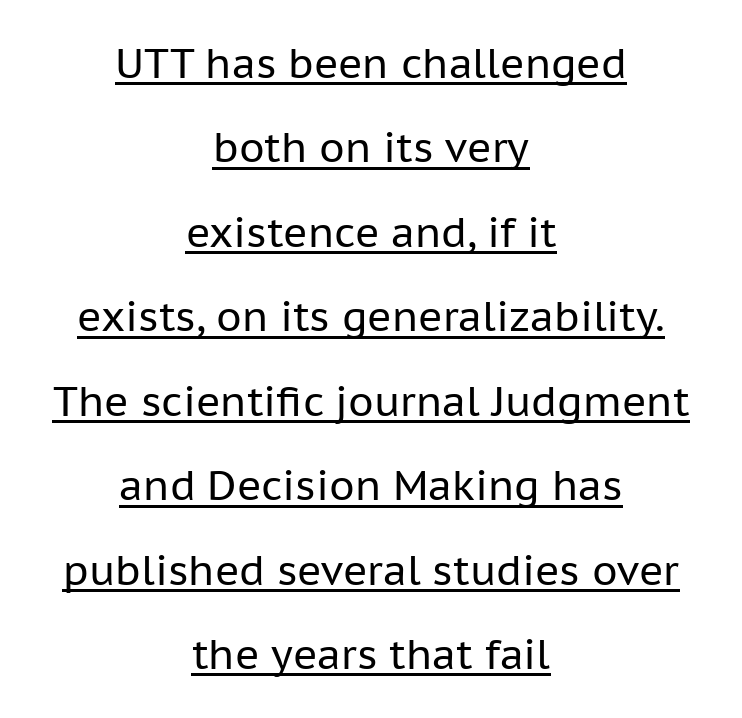
In terms of leading, this rendering errs on the spacious side. Caption: face not bold, strokes unweighted. Does the lettering tilt? It doesn't — this is upright. Typeset on center — no edge is straight. Note: no serifs on the glyphs.
